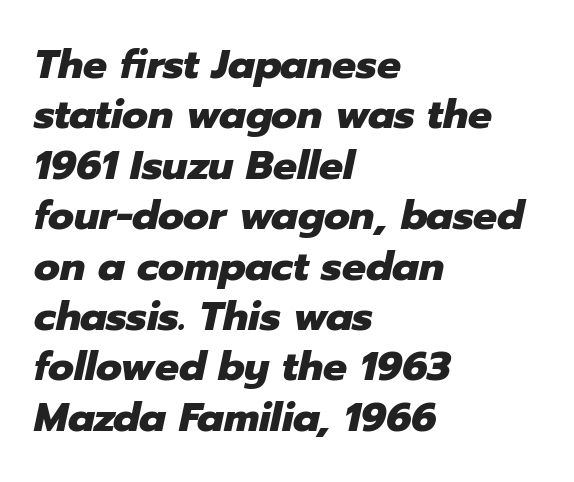
Q: Is the text bold? A: Yes.
Q: Is the text italic (slanted)? A: Yes, it leans right by about 12 degrees.
Q: Is the text underlined? A: No.
Q: How is the paragraph aligned? A: Left-aligned.
Q: Is the spacing between letters normal or unusually wide? A: Normal.
Q: Is the spacing between lines tight, normal or loose? A: Normal.
Q: Width (condensed, normal, or wide)? A: Normal.
Q: Stroke contrast? A: Low.
Q: x-height? A: Medium.
Q: Monospaced? A: No.
